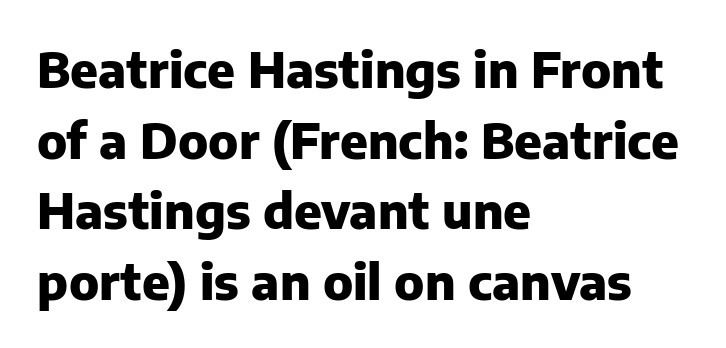
Q: Is the text bold? A: Yes.
Q: Is the text italic (slanted)? A: No, it is upright.
Q: Is the typeface a serif or a sans-serif typeface? A: Sans-serif.
Q: Is the text underlined? A: No.
Q: How is the paragraph aligned? A: Left-aligned.
Q: Is the spacing between letters normal or unusually wide? A: Normal.
Q: Is the spacing between lines tight, normal or loose? A: Normal.
Q: Width (condensed, normal, or wide)? A: Normal.
Q: Stroke contrast? A: Low.
Q: x-height? A: Medium.
Q: Monospaced? A: No.
